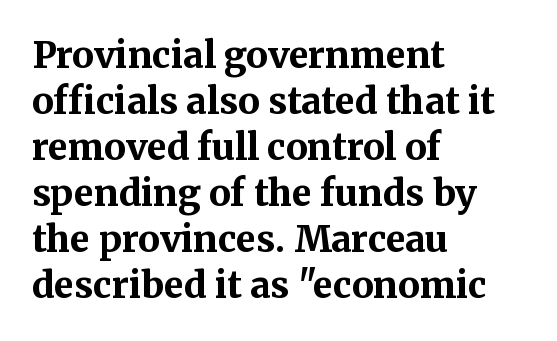
Q: Is the text bold? A: Yes.
Q: Is the text italic (slanted)? A: No, it is upright.
Q: Is the typeface a serif or a sans-serif typeface? A: Serif.
Q: Is the text underlined? A: No.
Q: How is the paragraph aligned? A: Left-aligned.
Q: Is the spacing between letters normal or unusually wide? A: Normal.
Q: Is the spacing between lines tight, normal or loose? A: Normal.
Q: Width (condensed, normal, or wide)? A: Normal.
Q: Stroke contrast? A: Medium.
Q: x-height? A: Medium.
Q: Monospaced? A: No.
